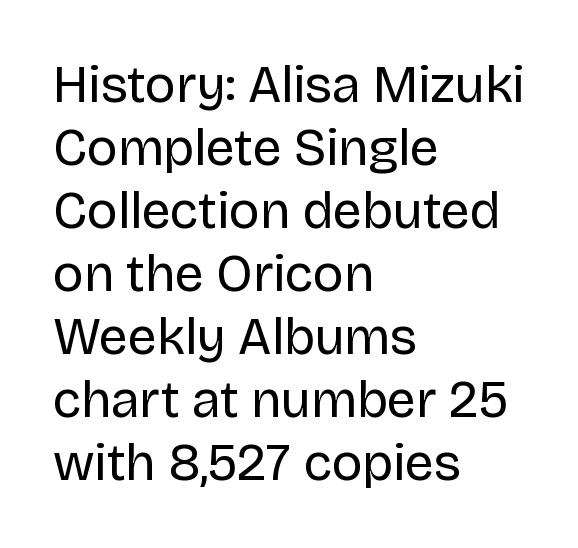
Does the copy run flush right? No — it runs flush left. Is the type heavy? It reads as light-to-regular instead. Think of a printed novel: that variable character pitch is what you see here. The passage shown has conventional tracking throughout. Unlike italic type, these characters show no tilt at all. Stroke terminals: plain, sans-serif.
